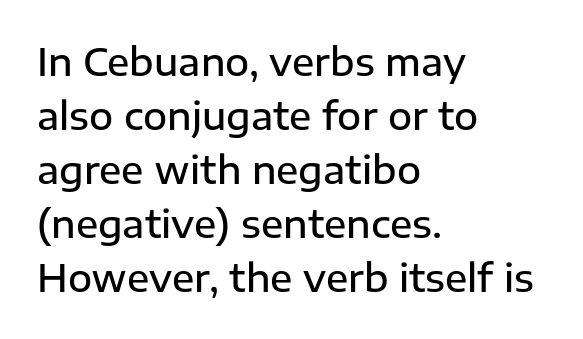
The image shows 37 px semibold sans-serif type, upright; set left-aligned, normal line spacing (1.46x), normal letter spacing, not underlined; low stroke contrast and a medium x-height.
